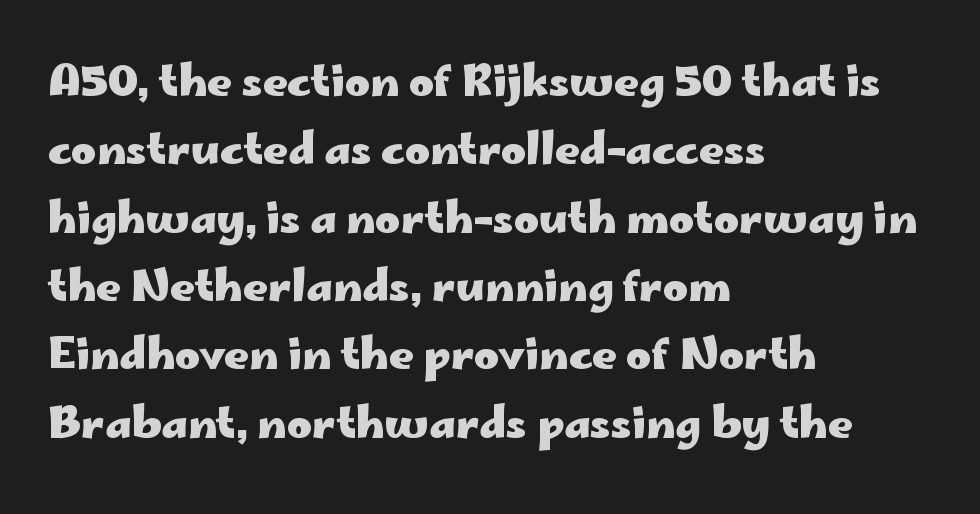
The image shows 43 px heavy, wide sans-serif type, upright; set left-aligned, normal line spacing (1.59x), normal letter spacing, not underlined; low stroke contrast and a small x-height.
